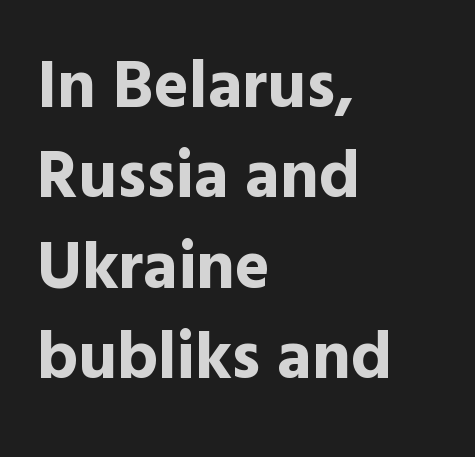
The image shows 67 px bold sans-serif type, upright; set left-aligned, normal line spacing (1.35x), normal letter spacing, not underlined; a medium x-height.
